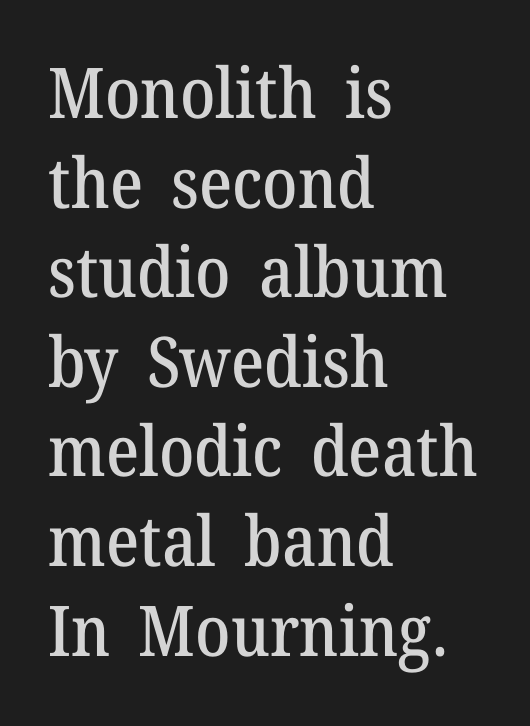
The image shows 70 px serif type, upright; set left-aligned, normal line spacing (1.28x), normal letter spacing, not underlined; medium stroke contrast and a medium x-height.
